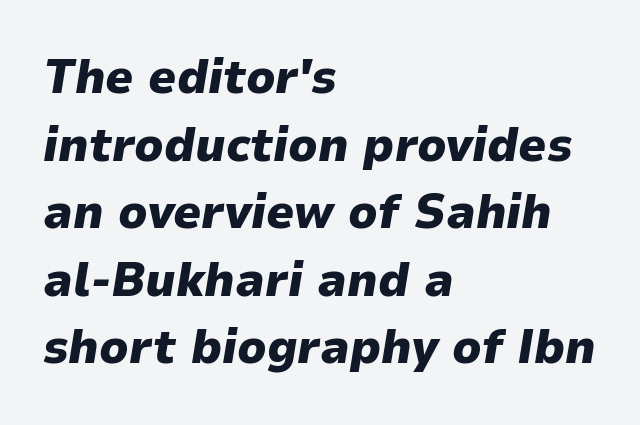
Q: Is the text bold? A: Yes.
Q: Is the text italic (slanted)? A: Yes, it leans right by about 9 degrees.
Q: Is the text underlined? A: No.
Q: How is the paragraph aligned? A: Left-aligned.
Q: Is the spacing between letters normal or unusually wide? A: Normal.
Q: Is the spacing between lines tight, normal or loose? A: Normal.
Q: Width (condensed, normal, or wide)? A: Normal.
Q: Stroke contrast? A: Low.
Q: x-height? A: Medium.
Q: Monospaced? A: No.
